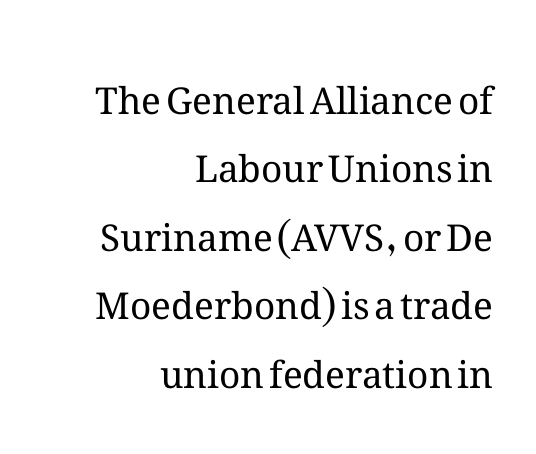
The image shows 37 px regular-weight type, upright; set right-aligned, line spacing 1.85x, normal letter spacing, not underlined; medium stroke contrast and a medium x-height.
